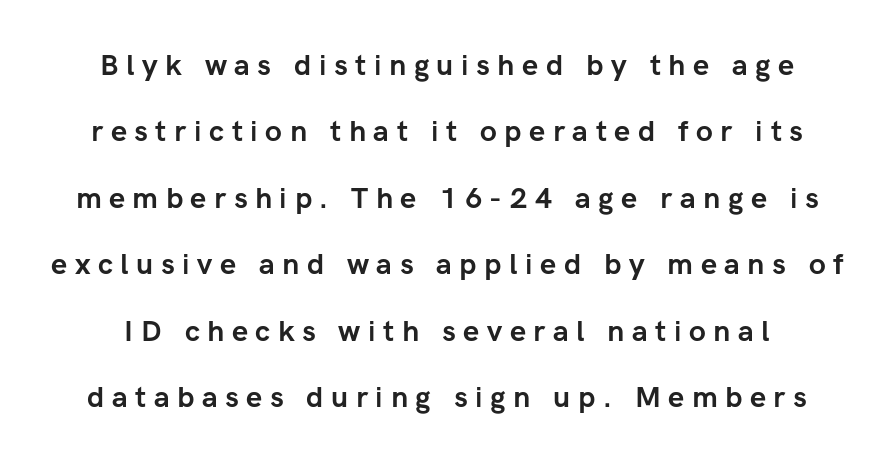
{"serif": "no", "italic": "no", "bold": "yes", "weight": "semibold", "width": "normal", "stroke_contrast": "low", "x_height": "medium", "monospaced": "no", "underline": "no", "line_spacing": "loose", "line_spacing_ratio": 2.29, "letter_spacing": "wide", "letter_spacing_em": 0.26, "glyph_px": 29}
